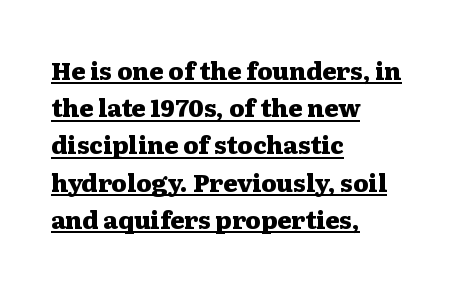
{"italic": "no", "bold": "yes", "underline": "yes", "align": "left", "line_spacing": "normal", "line_spacing_ratio": 1.55, "letter_spacing": "normal", "letter_spacing_em": 0.0, "glyph_px": 24}
